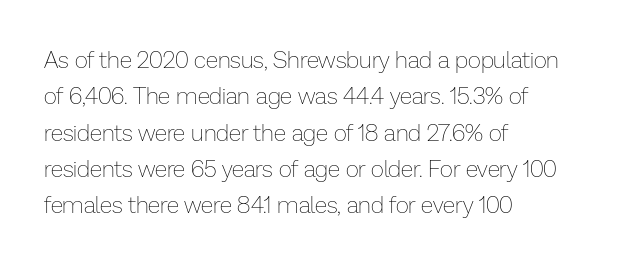
{"italic": "no", "bold": "no", "underline": "no", "align": "left", "line_spacing": "normal", "line_spacing_ratio": 1.58, "letter_spacing": "normal", "letter_spacing_em": 0.0, "glyph_px": 23}
